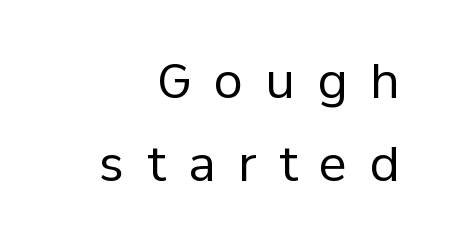
{"serif": "no", "italic": "no", "bold": "no", "weight": "regular", "width": "normal", "stroke_contrast": "low", "x_height": "medium", "monospaced": "no", "underline": "no", "align": "right", "line_spacing_ratio": 1.77, "letter_spacing": "wide", "letter_spacing_em": 0.48, "glyph_px": 47}
